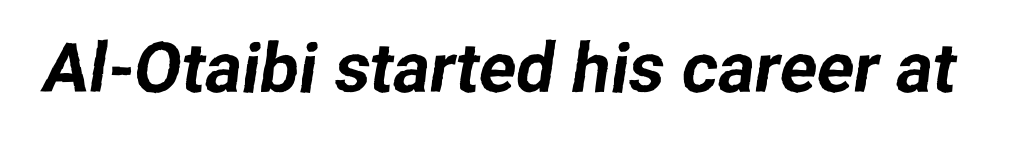
Letter spacing: default. Note the varied advance widths — an 'i' is clearly narrower than an 'm'. Is this a sans? Yes — the strokes have no serifs. Check the space under the baseline: it is left empty.
